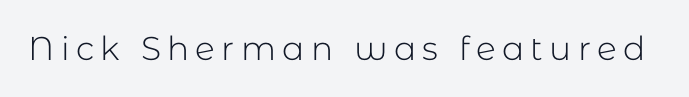
Q: Is the text bold? A: No.
Q: Is the text italic (slanted)? A: No, it is upright.
Q: Is the typeface a serif or a sans-serif typeface? A: Sans-serif.
Q: Is the text underlined? A: No.
Q: Width (condensed, normal, or wide)? A: Normal.
Q: Stroke contrast? A: Low.
Q: x-height? A: Medium.
Q: Monospaced? A: No.
